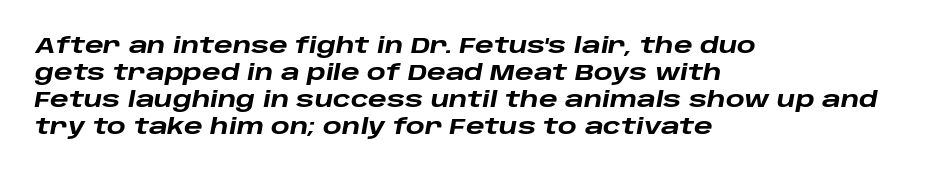
Q: Is the text bold? A: Yes.
Q: Is the text italic (slanted)? A: Yes, it leans right by about 10 degrees.
Q: Is the text underlined? A: No.
Q: How is the paragraph aligned? A: Left-aligned.
Q: Is the spacing between letters normal or unusually wide? A: Normal.
